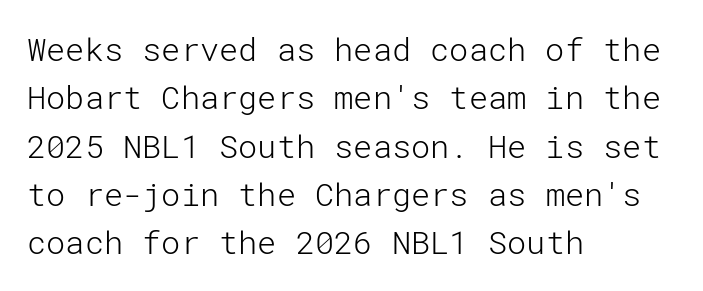
How are the letters spaced? Ordinarily, with no added tracking. Posture: vertical. Counters stay open thanks to moderate or lighter strokes. In terms of letterform style, serifs are entirely absent. The leading is moderate, giving the passage an even texture. A student would call this left alignment; a typographer would say flush left, rag right.
